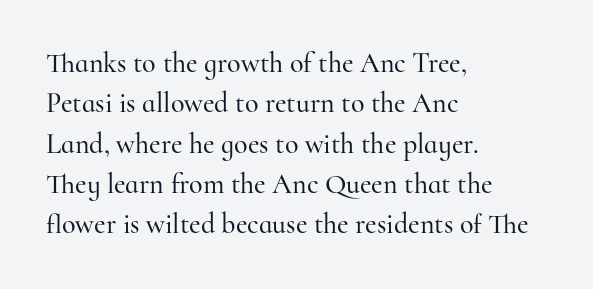
The image shows 28 px serif type, upright; set left-aligned, normal line spacing (1.44x), normal letter spacing, not underlined; high stroke contrast and a small x-height.
